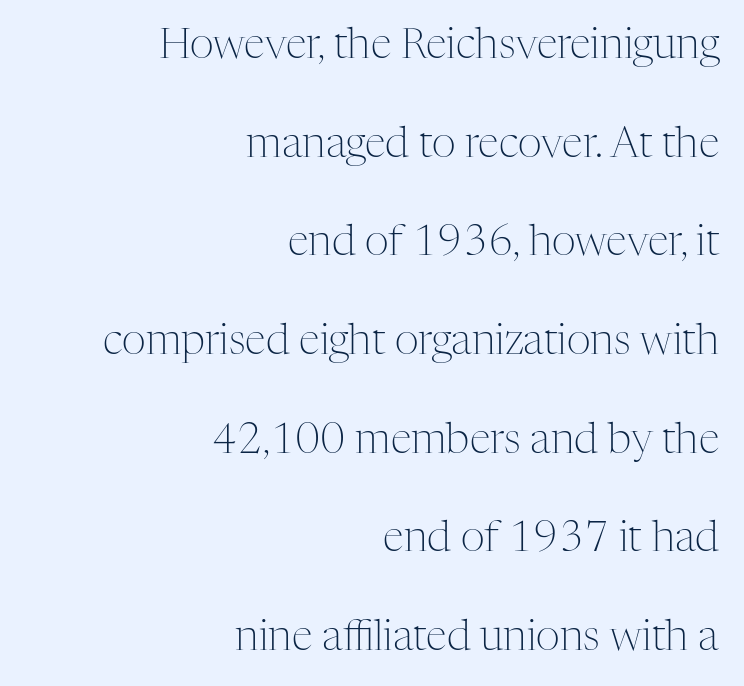
The line texture is even and compact thanks to regular tracking. Horizontally, the lines are justified to the trailing edge only. The lettering stays uniformly vertical, giving the passage a roman look. Glance below the letters and you will spot only blank space. Vertical spacing — loose. Vertical stems look standard width or narrower in stroke.
